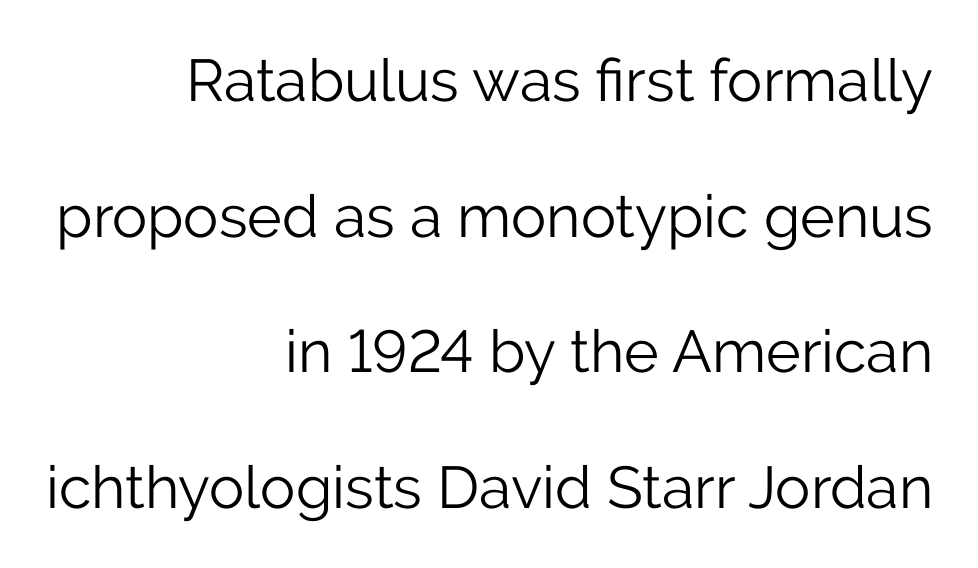
The image shows 59 px light sans-serif type, upright; set right-aligned, loose line spacing (2.3x), normal letter spacing, not underlined; low stroke contrast and a medium x-height.
